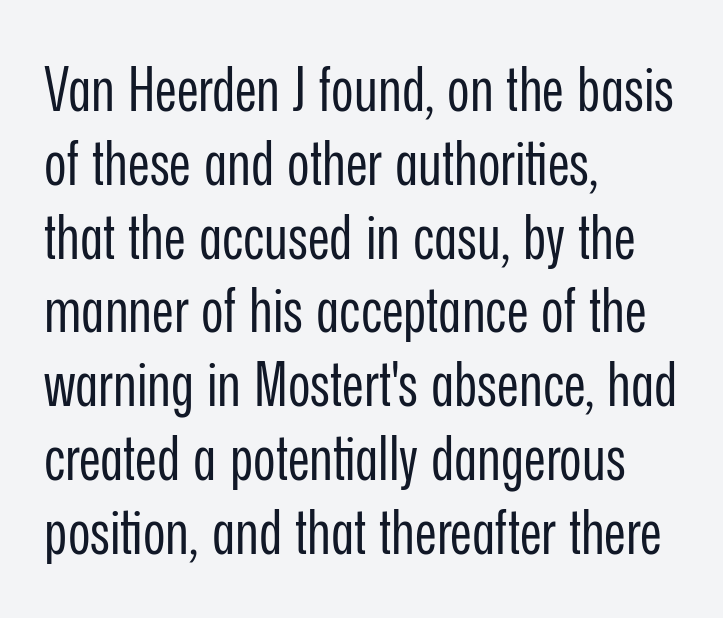
Q: Is the text bold? A: No.
Q: Is the text italic (slanted)? A: No, it is upright.
Q: Is the typeface a serif or a sans-serif typeface? A: Sans-serif.
Q: Is the text underlined? A: No.
Q: How is the paragraph aligned? A: Left-aligned.
Q: Is the spacing between letters normal or unusually wide? A: Normal.
Q: Width (condensed, normal, or wide)? A: Condensed.
Q: Stroke contrast? A: Low.
Q: x-height? A: Medium.
Q: Monospaced? A: No.
